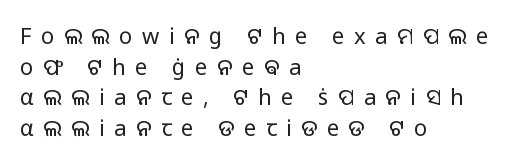
{"italic": "no", "bold": "no", "underline": "no", "align": "left", "line_spacing": "normal", "line_spacing_ratio": 1.39, "letter_spacing": "wide", "letter_spacing_em": 0.43, "glyph_px": 22}
